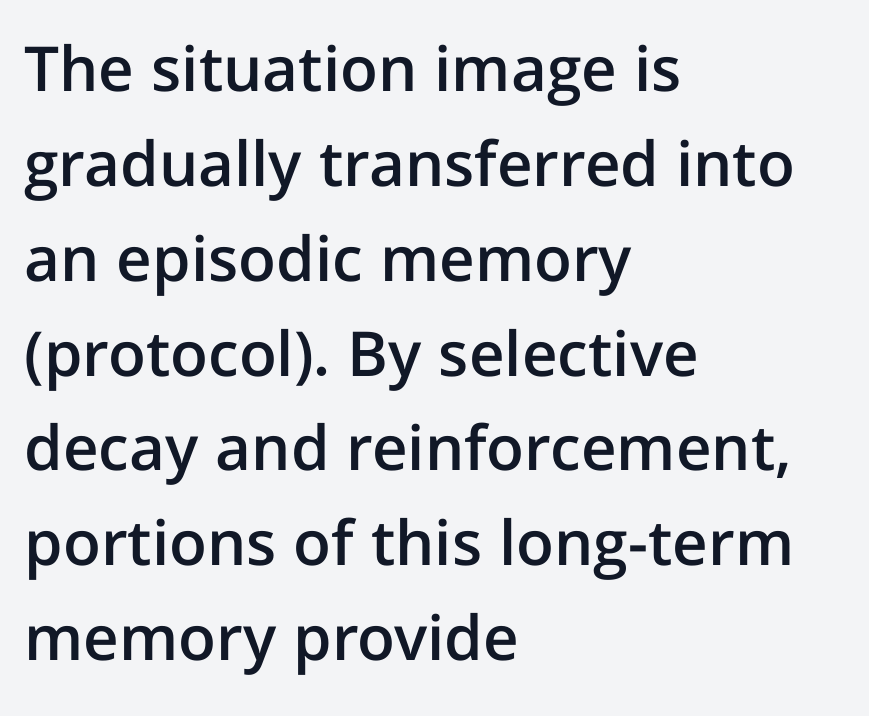
The letters stand straight up with perfectly vertical stems. The letters advance in unequal steps, a hallmark of proportional type. The glyphs are unaccompanied by any horizontal stroke below them. Leading: standard. These lines are composed in type without serifs.
